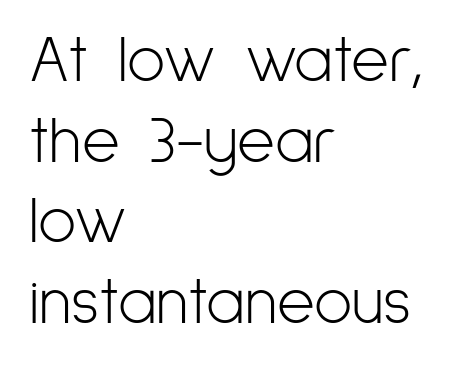
{"serif": "no", "italic": "no", "bold": "no", "weight": "light", "width": "condensed", "stroke_contrast": "low", "x_height": "medium", "monospaced": "no", "underline": "no", "align": "left", "line_spacing_ratio": 1.24, "letter_spacing": "normal", "letter_spacing_em": 0.0, "glyph_px": 65}
